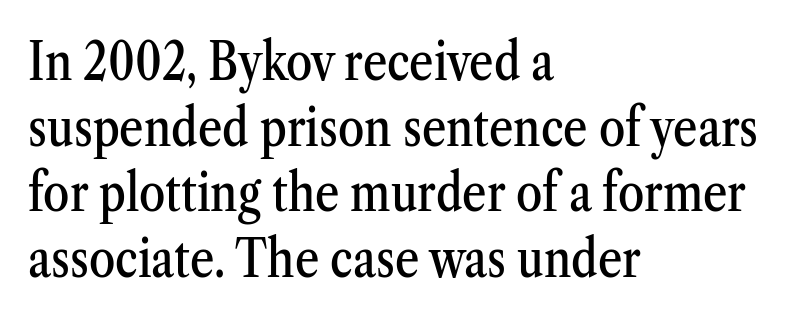
Q: Is the text italic (slanted)? A: No, it is upright.
Q: Is the typeface a serif or a sans-serif typeface? A: Serif.
Q: Is the text underlined? A: No.
Q: How is the paragraph aligned? A: Left-aligned.
Q: Is the spacing between letters normal or unusually wide? A: Normal.
Q: Width (condensed, normal, or wide)? A: Condensed.
Q: Stroke contrast? A: Medium.
Q: x-height? A: Medium.
Q: Monospaced? A: No.
